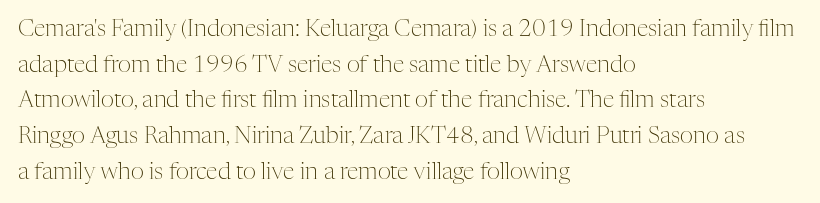
The image shows 23 px text type, upright; set left-aligned, normal line spacing (1.55x), normal letter spacing, not underlined.
